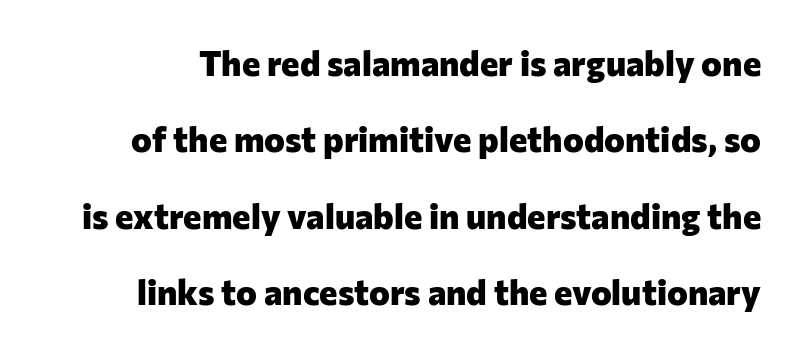
Heavy-handed strokes throughout: this text is bold. This is sans-serif lettering, the kind often seen on screens and signage. If you measured baseline to baseline, you'd find a long distance. Short note: letters normally spaced. The letters advance in unequal steps, a hallmark of proportional type. Any mark beneath the type? The region is blank.
